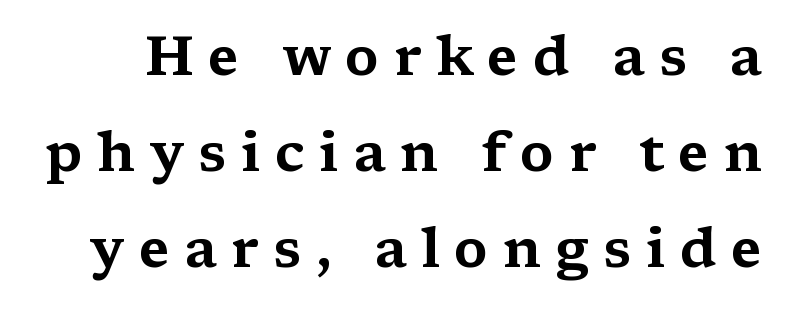
Regarding serifs, this sample has them. The passage shown has open, widely tracked lettering throughout. Every character sits straight up, as roman type does. Is this a fixed-width face? No — the glyphs have proportional, varying widths. This rendering features lettering with no underline.
